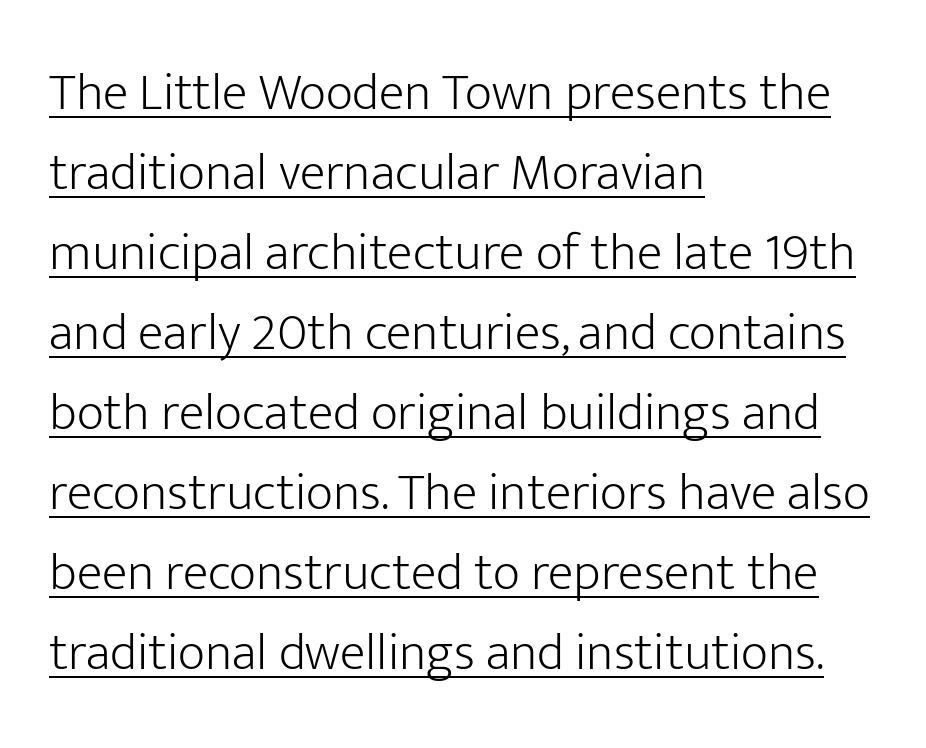
{"serif": "no", "italic": "no", "bold": "no", "weight": "light", "width": "normal", "stroke_contrast": "low", "x_height": "medium", "monospaced": "no", "underline": "yes", "align": "left", "line_spacing": "normal", "line_spacing_ratio": 1.51, "letter_spacing": "normal", "letter_spacing_em": 0.0, "glyph_px": 53}
